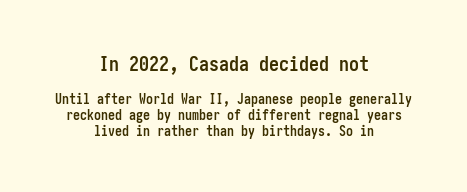
Does the weight exceed regular? Yes, all the way to bold. A typesetter would call this zero additional tracking. Typeset on center — no edge is straight. The first block has been scaled up relative to the second.
